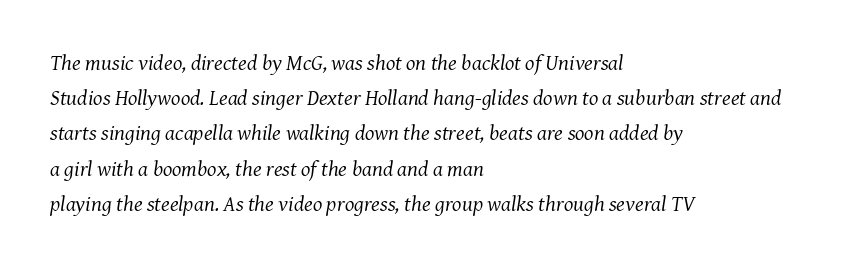
Q: Is the text bold? A: No.
Q: Is the text italic (slanted)? A: Yes, it leans right by about 8 degrees.
Q: Is the text underlined? A: No.
Q: How is the paragraph aligned? A: Left-aligned.
Q: Is the spacing between letters normal or unusually wide? A: Normal.
Q: Is the spacing between lines tight, normal or loose? A: Normal.
